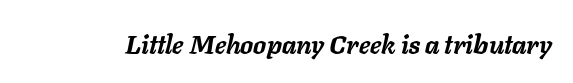
{"italic": "yes", "lean": "right", "slant_degrees": 11, "bold": "yes", "underline": "no", "letter_spacing": "normal", "letter_spacing_em": 0.0, "glyph_px": 26}
